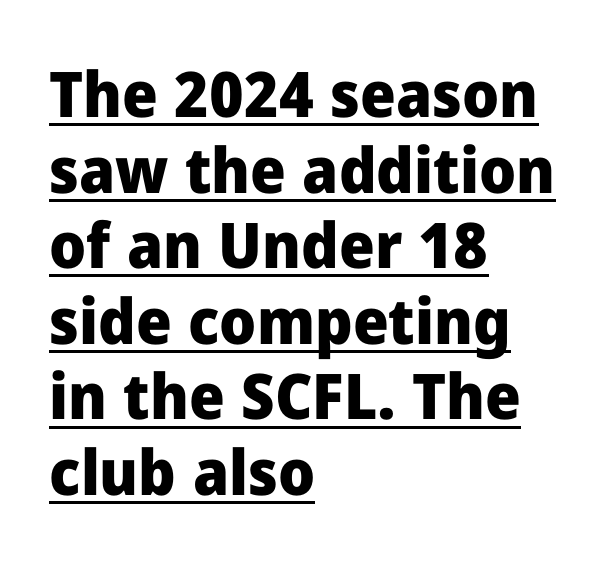
The image shows 63 px heavy sans-serif type, upright; set left-aligned, line spacing 1.2x, normal letter spacing, underlined; low stroke contrast and a medium x-height.
